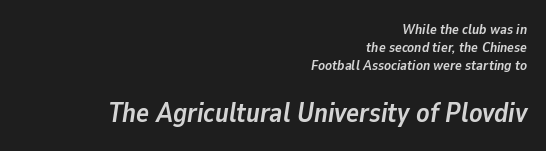
The image shows 27 px bold type, italic (leaning right); set right-aligned, normal line spacing (1.27x), normal letter spacing, not underlined; the second (bottom) block is 1.93x larger.
